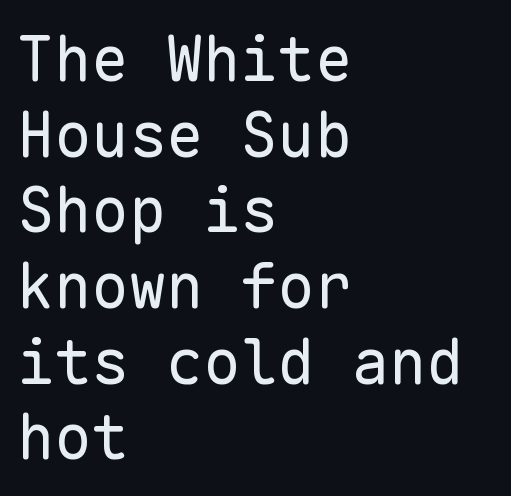
The image shows 62 px regular-weight sans-serif type, upright, monospaced; set left-aligned, line spacing 1.22x, normal letter spacing, not underlined; low stroke contrast and a medium x-height.
